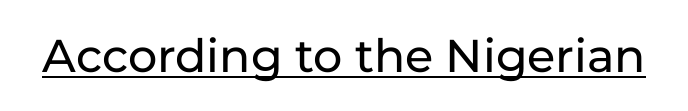
The image shows 46 px sans-serif type, upright; set normal letter spacing, underlined; low stroke contrast and a medium x-height.
